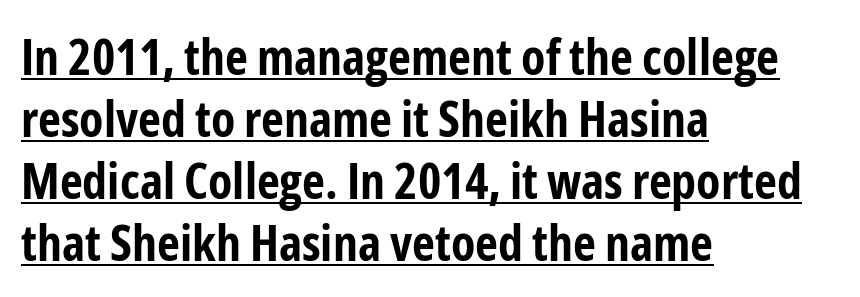
Every row of glyphs begins at an identical x-position on the left. Strong, thick strokes mark this as bold type. This sample has the flowing, uneven cadence of proportional lettering. Letter spacing: default. Every word sits above its own underline.
